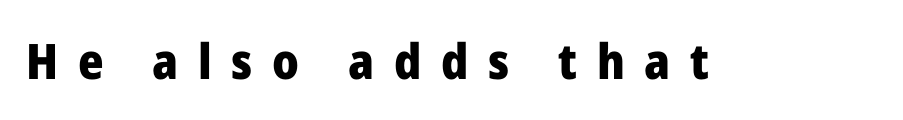
The image shows 49 px heavy sans-serif type, upright; set unusually wide letter spacing (+0.4 em), not underlined; low stroke contrast and a medium x-height.
